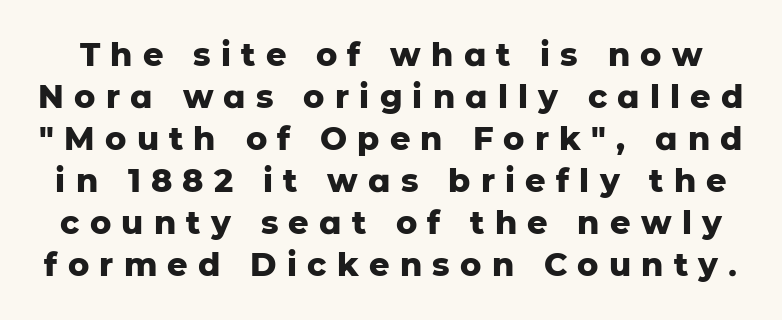
The image shows 32 px heavy sans-serif type, upright; set normal line spacing (1.31x), unusually wide letter spacing (+0.32 em), not underlined; low stroke contrast and a medium x-height.
